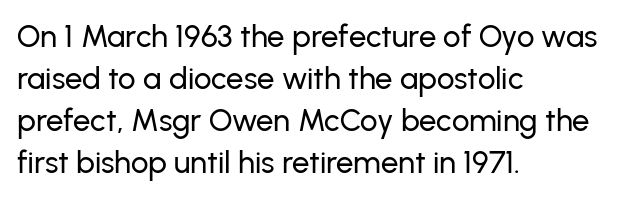
Q: Is the text italic (slanted)? A: No, it is upright.
Q: Is the typeface a serif or a sans-serif typeface? A: Sans-serif.
Q: Is the text underlined? A: No.
Q: How is the paragraph aligned? A: Left-aligned.
Q: Is the spacing between letters normal or unusually wide? A: Normal.
Q: Is the spacing between lines tight, normal or loose? A: Normal.
Q: Width (condensed, normal, or wide)? A: Normal.
Q: Stroke contrast? A: Low.
Q: x-height? A: Medium.
Q: Monospaced? A: No.
